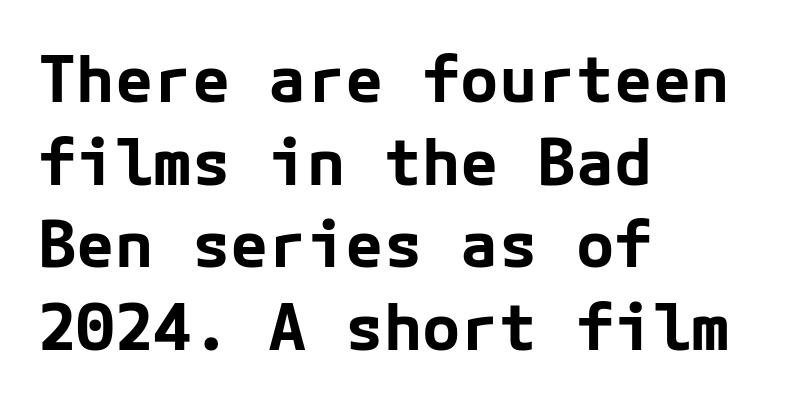
{"serif": "no", "italic": "no", "bold": "yes", "weight": "bold", "width": "normal", "stroke_contrast": "low", "x_height": "medium", "underline": "no", "align": "left", "line_spacing": "normal", "line_spacing_ratio": 1.29, "letter_spacing": "normal", "letter_spacing_em": 0.0, "glyph_px": 64}
